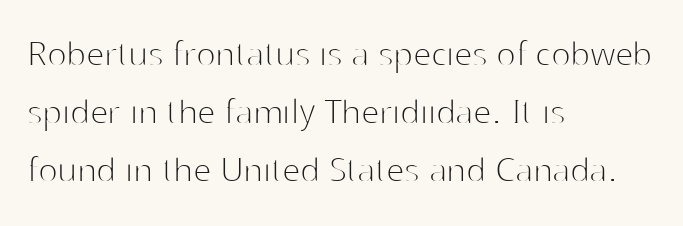
{"serif": "no", "italic": "no", "bold": "no", "weight": "thin", "width": "normal", "stroke_contrast": "high", "x_height": "medium", "monospaced": "no", "underline": "no", "align": "left", "line_spacing": "normal", "line_spacing_ratio": 1.42, "letter_spacing": "normal", "letter_spacing_em": 0.0, "glyph_px": 41}
